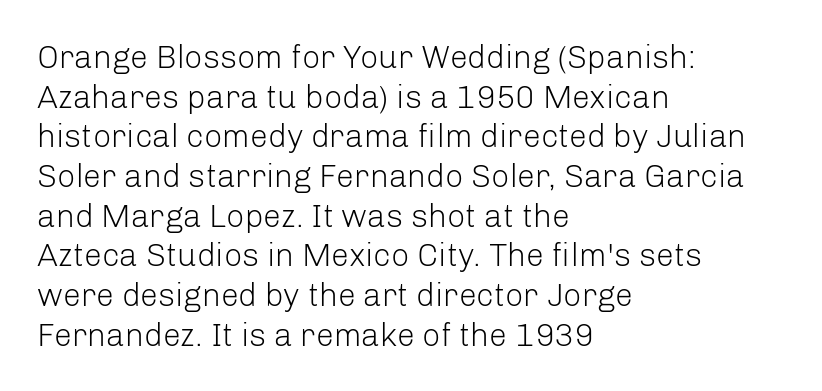
The rendering anchors every line to the left-hand side. Unmarked baselines from the first word to the last. Stroke thickness stays within the range of a standard reading face or lighter. Observe the ordinary spacing: letters are neighbours, not strangers.
